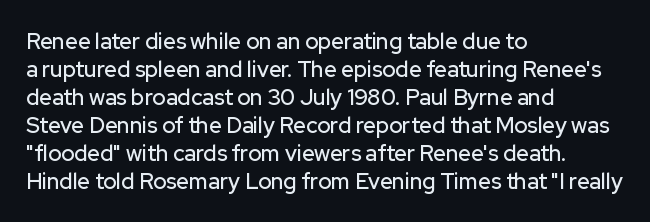
In terms of leading, this rendering sits right in the middle. Do the letters lean? They stand straight. These lines stack with their left ends in a neat column. The zone under the glyphs is completely vacant. The letters sit at their default tracking, neither squeezed nor spread.
